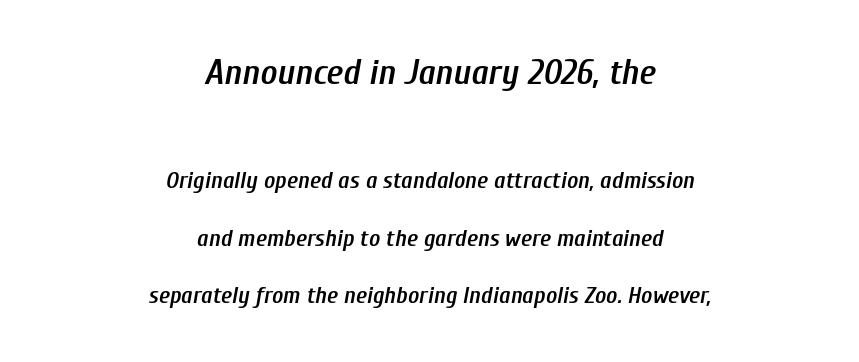
Q: Is the text bold? A: Semi-bold.
Q: Is the text italic (slanted)? A: Yes, it leans right by about 10 degrees.
Q: Is the text underlined? A: No.
Q: How is the paragraph aligned? A: Centered.
Q: Is the spacing between letters normal or unusually wide? A: Normal.
Q: Is the spacing between lines tight, normal or loose? A: Loose.
Q: Which block of text is set in a larger size, the first (top) or the second (bottom)? A: The first (top) one.
Q: Width (condensed, normal, or wide)? A: Condensed.
Q: Stroke contrast? A: Low.
Q: x-height? A: Medium.
Q: Monospaced? A: No.
